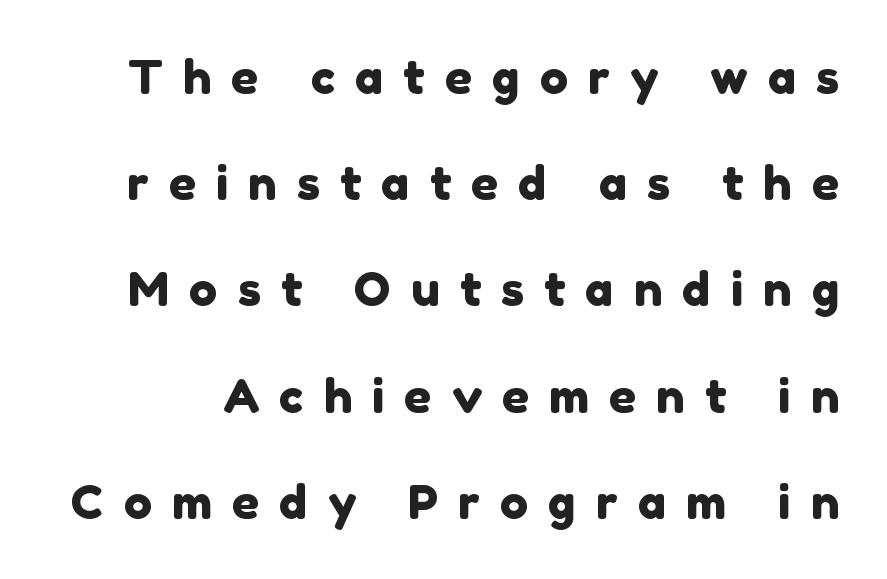
Stroke terminals: plain, sans-serif. This sample trades compactness for vertical openness between lines. The rendering uses natural spacing where letterforms have individual widths. Is the letter spacing exaggerated? Yes — the characters are pushed far apart. This rendering features lettering with no underline.
